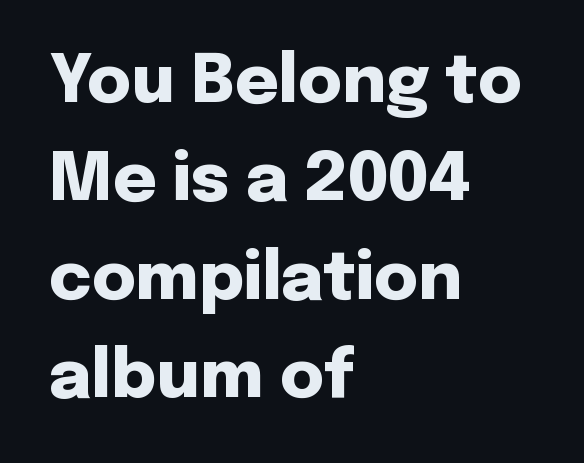
The image shows 67 px heavy sans-serif type, upright; set left-aligned, normal line spacing (1.47x), normal letter spacing, not underlined; low stroke contrast and a medium x-height.
